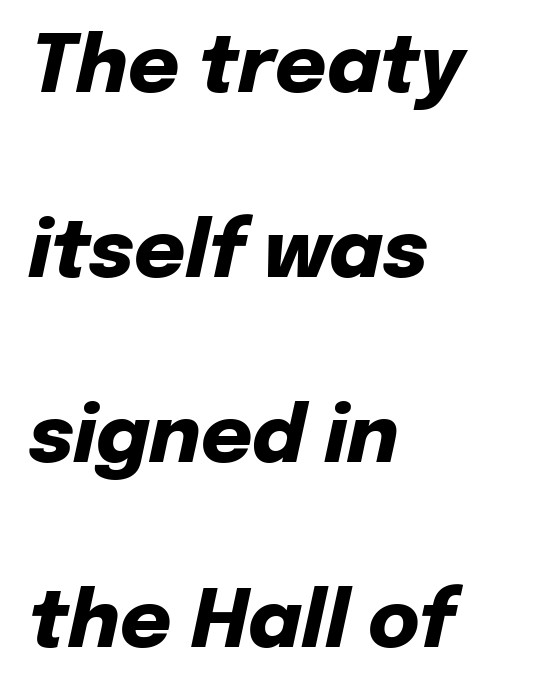
Q: Is the text bold? A: Yes.
Q: Is the text italic (slanted)? A: Yes, it leans right by about 12 degrees.
Q: Is the text underlined? A: No.
Q: How is the paragraph aligned? A: Left-aligned.
Q: Is the spacing between letters normal or unusually wide? A: Normal.
Q: Is the spacing between lines tight, normal or loose? A: Loose.
Q: Width (condensed, normal, or wide)? A: Normal.
Q: Stroke contrast? A: Low.
Q: x-height? A: Medium.
Q: Monospaced? A: No.
